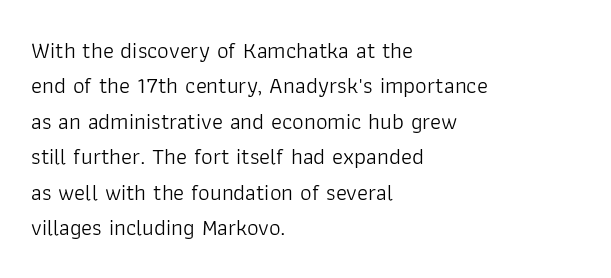
Q: Is the text bold? A: No.
Q: Is the text italic (slanted)? A: No, it is upright.
Q: Is the text underlined? A: No.
Q: How is the paragraph aligned? A: Left-aligned.
Q: Is the spacing between letters normal or unusually wide? A: Normal.
Q: Is the spacing between lines tight, normal or loose? A: Normal.
